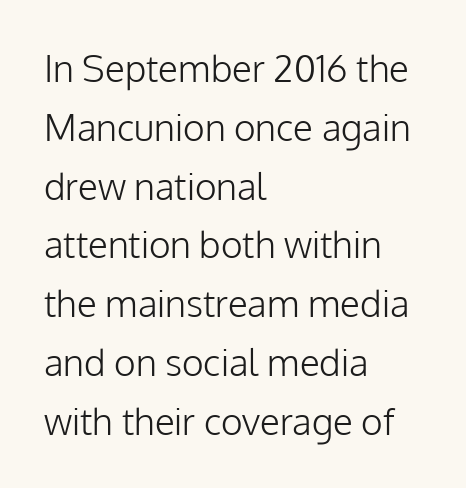
Q: Is the text bold? A: No.
Q: Is the text italic (slanted)? A: No, it is upright.
Q: Is the typeface a serif or a sans-serif typeface? A: Sans-serif.
Q: Is the text underlined? A: No.
Q: How is the paragraph aligned? A: Left-aligned.
Q: Is the spacing between letters normal or unusually wide? A: Normal.
Q: Is the spacing between lines tight, normal or loose? A: Normal.
Q: Width (condensed, normal, or wide)? A: Normal.
Q: Stroke contrast? A: Low.
Q: x-height? A: Medium.
Q: Monospaced? A: No.
